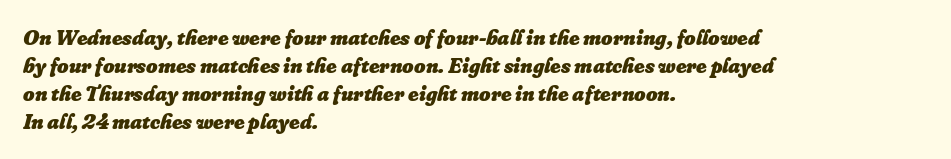
{"italic": "yes", "lean": "right", "slant_degrees": 16, "bold": "yes", "underline": "no", "align": "left", "line_spacing": "normal", "line_spacing_ratio": 1.28, "letter_spacing": "normal", "letter_spacing_em": 0.0, "glyph_px": 22}
